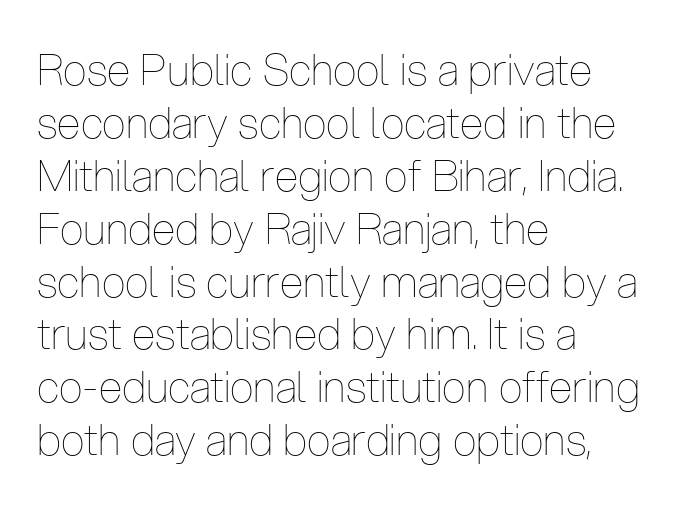
Q: Is the text bold? A: No.
Q: Is the text italic (slanted)? A: No, it is upright.
Q: Is the text underlined? A: No.
Q: How is the paragraph aligned? A: Left-aligned.
Q: Is the spacing between letters normal or unusually wide? A: Normal.
Q: Width (condensed, normal, or wide)? A: Condensed.
Q: Stroke contrast? A: Low.
Q: x-height? A: Medium.
Q: Monospaced? A: No.
